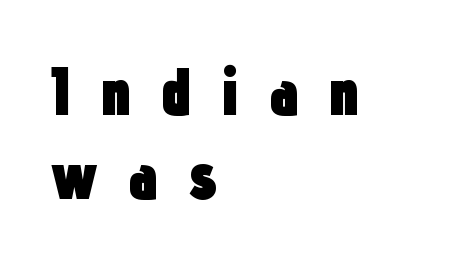
The image shows 67 px heavy, condensed sans-serif type, upright; set left-aligned, normal line spacing (1.26x), unusually wide letter spacing (+0.44 em), not underlined; low stroke contrast and a medium x-height.
